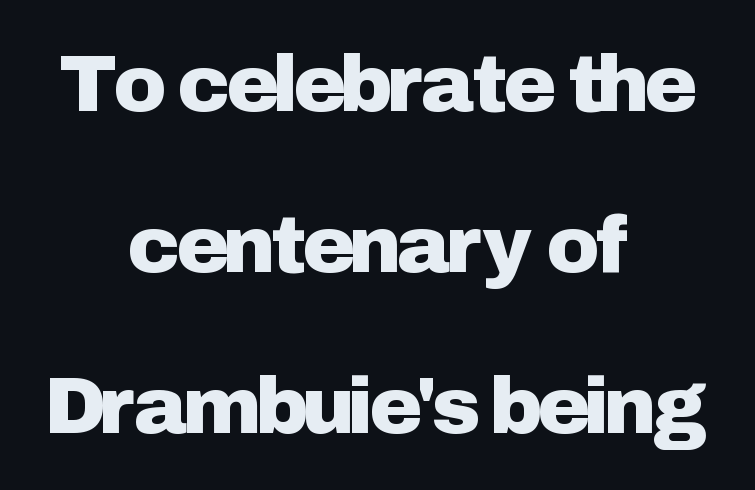
Quick note: not italic, upright. Between one letter and the next there's only the usual sliver of space. Are there feet on the stems? There aren't — it's a sans. The area under the type is left untouched.
